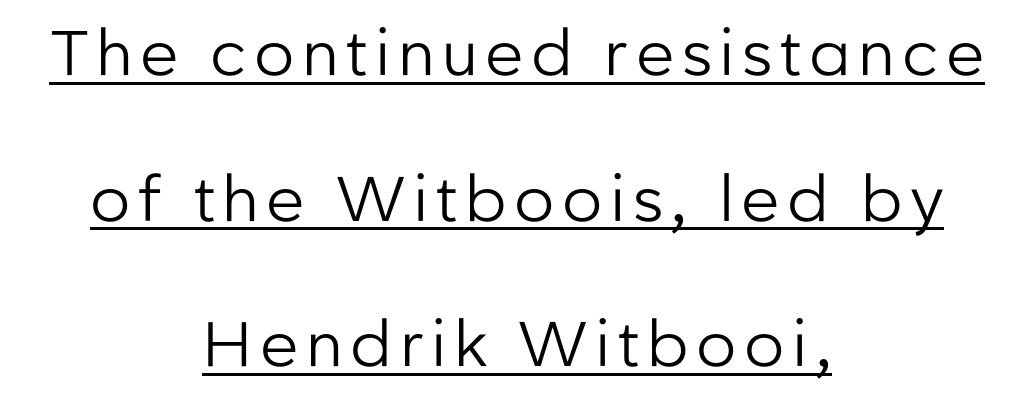
Q: Is the text bold? A: No.
Q: Is the text italic (slanted)? A: No, it is upright.
Q: Is the typeface a serif or a sans-serif typeface? A: Sans-serif.
Q: Is the text underlined? A: Yes.
Q: How is the paragraph aligned? A: Centered.
Q: Is the spacing between lines tight, normal or loose? A: Loose.
Q: Width (condensed, normal, or wide)? A: Normal.
Q: Stroke contrast? A: Low.
Q: x-height? A: Medium.
Q: Monospaced? A: No.
